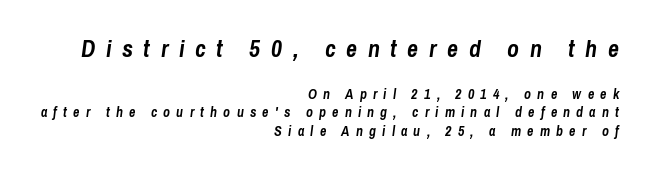
The image shows 24 px bold type, italic (leaning right); set right-aligned, normal line spacing (1.32x), unusually wide letter spacing (+0.44 em), not underlined; the first (top) block is 1.71x larger.
